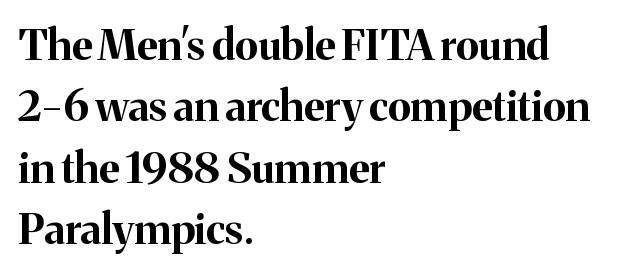
Q: Is the text bold? A: Yes.
Q: Is the text italic (slanted)? A: No, it is upright.
Q: Is the typeface a serif or a sans-serif typeface? A: Serif.
Q: Is the text underlined? A: No.
Q: How is the paragraph aligned? A: Left-aligned.
Q: Is the spacing between letters normal or unusually wide? A: Normal.
Q: Is the spacing between lines tight, normal or loose? A: Normal.
Q: Width (condensed, normal, or wide)? A: Normal.
Q: Stroke contrast? A: Medium.
Q: x-height? A: Medium.
Q: Monospaced? A: No.
